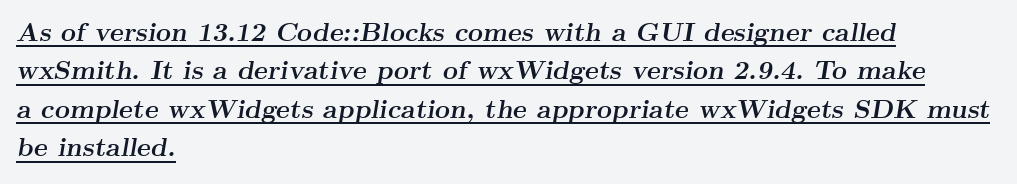
The image shows 26 px bold type, italic (leaning right); set left-aligned, normal line spacing (1.48x), normal letter spacing, underlined.
